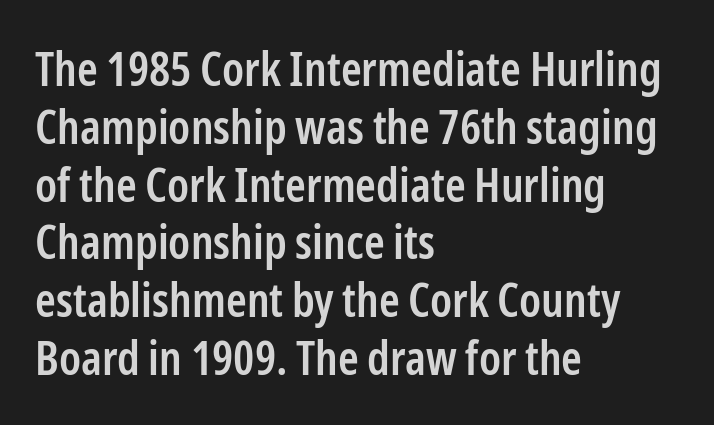
Q: Is the text bold? A: Semi-bold.
Q: Is the text italic (slanted)? A: No, it is upright.
Q: Is the typeface a serif or a sans-serif typeface? A: Sans-serif.
Q: Is the text underlined? A: No.
Q: How is the paragraph aligned? A: Left-aligned.
Q: Is the spacing between letters normal or unusually wide? A: Normal.
Q: Width (condensed, normal, or wide)? A: Condensed.
Q: Stroke contrast? A: Low.
Q: x-height? A: Medium.
Q: Monospaced? A: No.
